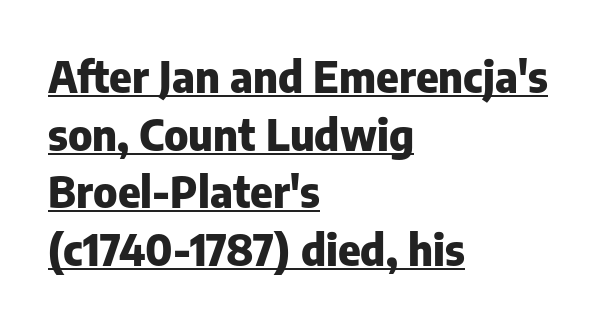
This sample carries an underscore along the baseline area. Does the lettering tilt? It doesn't — this is upright. The passage is arranged the way most books set body copy — flush left. No feet cap the strokes, marking this as sans-serif type.
